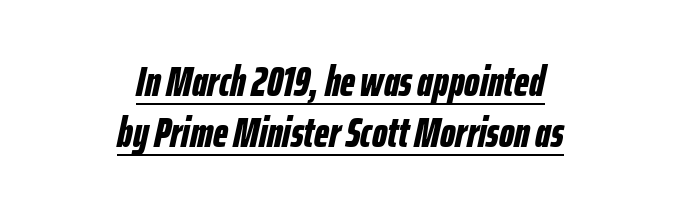
{"italic": "yes", "lean": "right", "slant_degrees": 12, "bold": "yes", "weight": "bold", "width": "condensed", "stroke_contrast": "low", "x_height": "medium", "monospaced": "no", "underline": "yes", "align": "center", "line_spacing_ratio": 1.18, "letter_spacing": "normal", "letter_spacing_em": 0.0, "glyph_px": 43}
